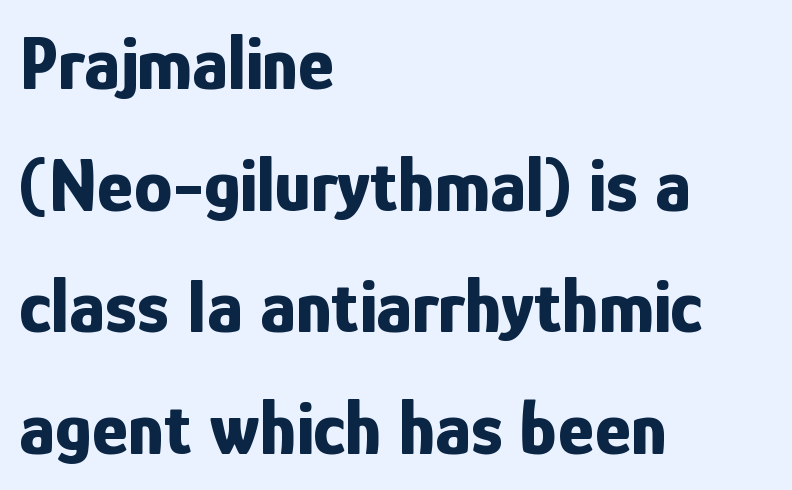
These lines are composed in type without serifs. The gaps between neighbouring characters are ordinary and unremarkable. Looks like regular typesetting: each glyph gets only the width it needs. The font's upright variant was chosen for this text.
